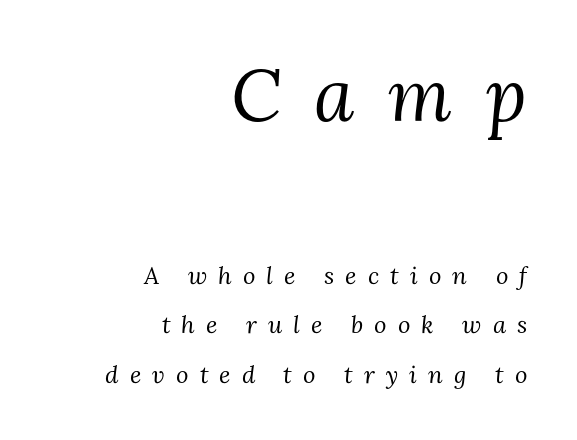
I'd call this a serif setting — the letters wear small feet. Two sizes are in play, and the larger belongs to the first block. When letters slant like this, we call the style italic. Layout note: lines flush right.
